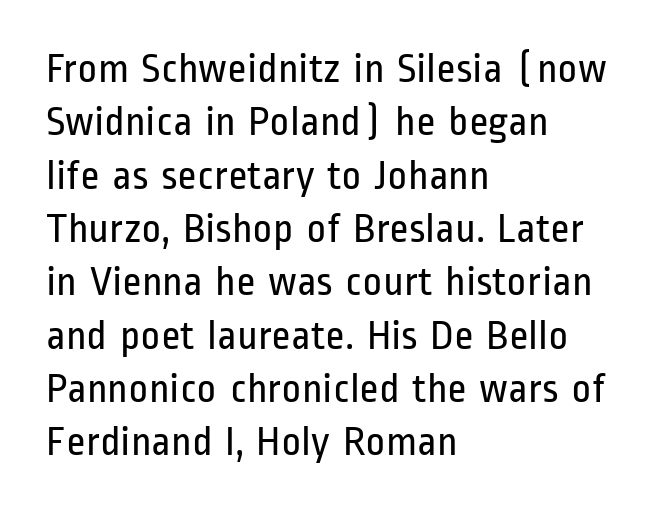
These lines sit exactly where default settings would place them. Here the designer chose a conventional face with non-uniform glyph widths. In terms of letterform style, serifs are entirely absent. The tracking reads as untouched default to a designer's eye. The glyphs are unaccompanied by any horizontal stroke below them. The font sits on the lighter half of the weight spectrum, regular included.
